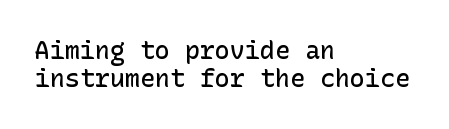
No italicization has been applied; the sample stays upright. In terms of weight, the rendering is demibold, just under bold. All the whitespace from short lines collects on the right. If you measured baseline to baseline, you'd find a short distance. Quick note: underline off.
